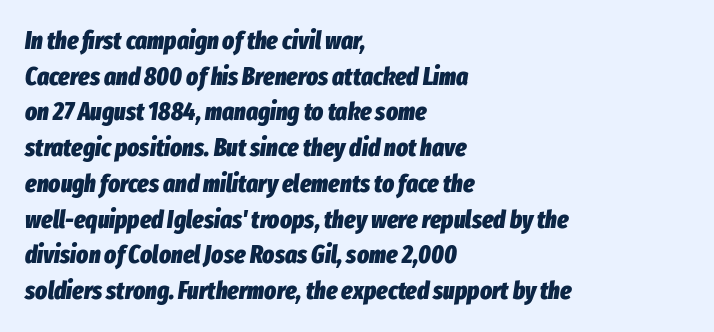
The image shows 25 px bold type, italic (leaning right); set left-aligned, normal line spacing (1.43x), normal letter spacing, not underlined.
